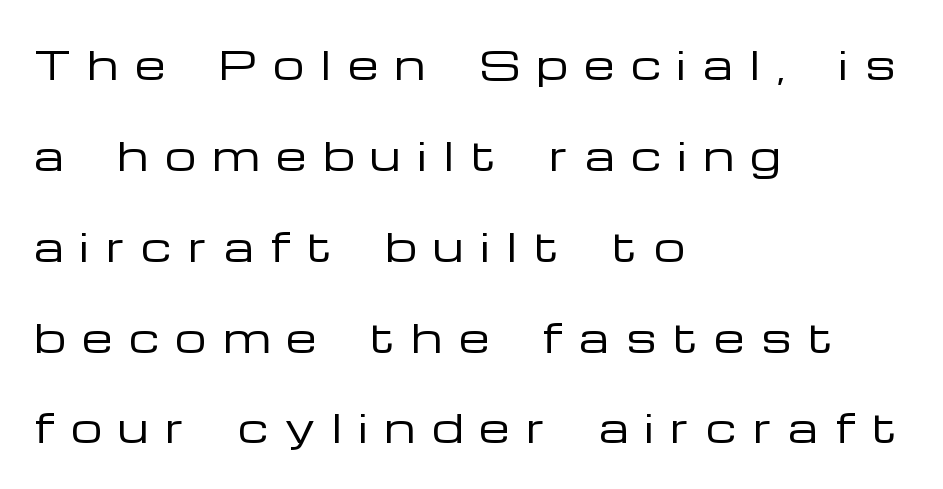
The image shows 39 px regular-weight, wide sans-serif type, upright; set left-aligned, loose line spacing (2.33x), unusually wide letter spacing (+0.43 em), not underlined; low stroke contrast and a medium x-height.
